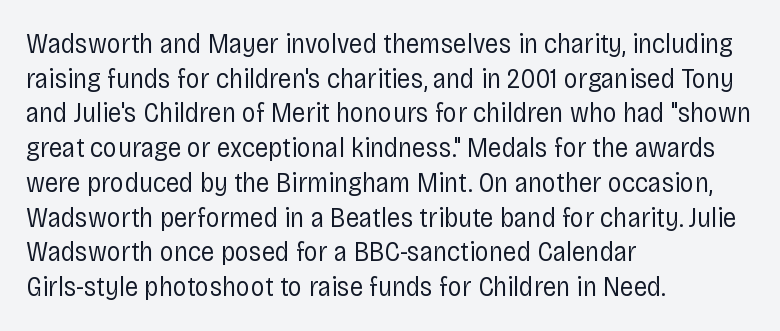
Notice how the stems are strictly vertical — no italics here. Where is the straight margin? On the left. These lines are rendered in a variable-pitch font. Check the space under the baseline: it is left empty.
